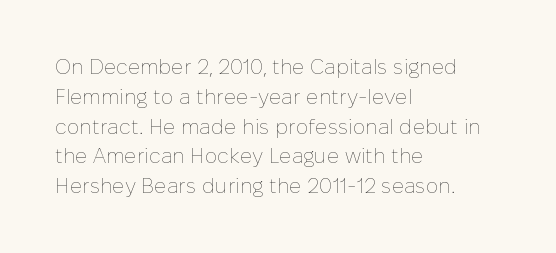
The image shows 21 px text type, upright; set left-aligned, normal line spacing (1.42x), normal letter spacing, not underlined.
